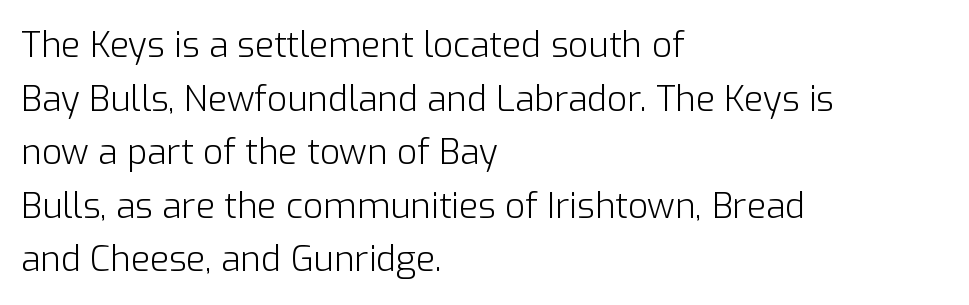
Note the varied advance widths — an 'i' is clearly narrower than an 'm'. This is sans-serif lettering, the kind often seen on screens and signage. A typesetter would call this zero additional tracking. Every row of glyphs begins at an identical x-position on the left. Anything drawn beneath the words? Only blank space. The font is comparable to plain body text, perhaps lighter.
